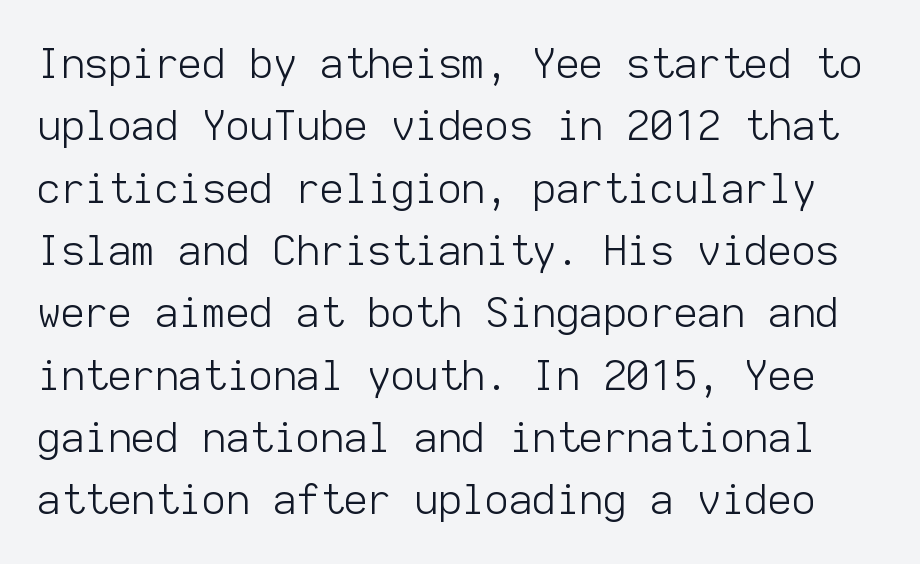
The image shows 41 px light sans-serif type, upright, monospaced; set normal line spacing (1.52x), normal letter spacing, not underlined; low stroke contrast and a medium x-height.
